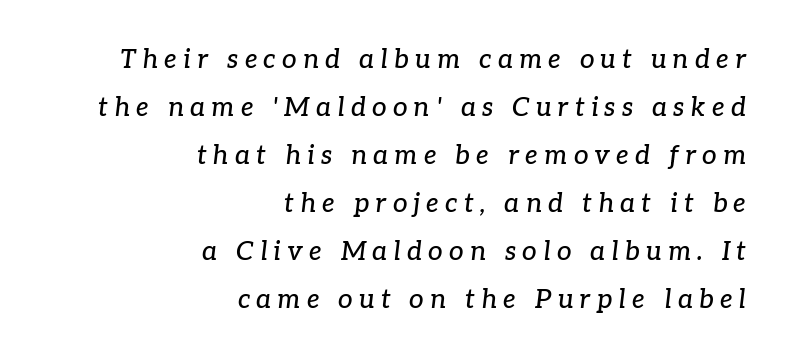
Q: Is the text italic (slanted)? A: Yes, it leans right by about 7 degrees.
Q: Is the text underlined? A: No.
Q: How is the paragraph aligned? A: Right-aligned.
Q: Is the spacing between letters normal or unusually wide? A: Unusually wide.
